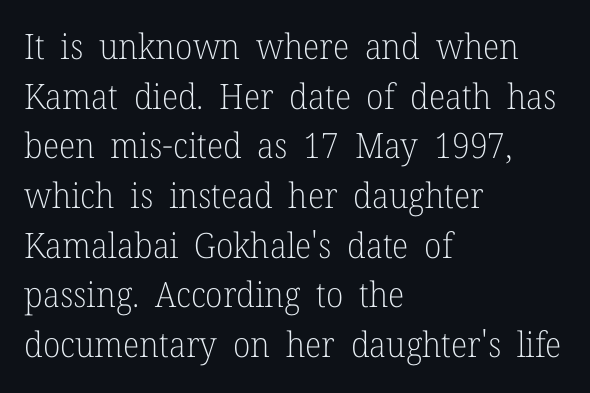
{"serif": "yes", "italic": "no", "bold": "no", "weight": "light", "width": "normal", "stroke_contrast": "low", "x_height": "medium", "monospaced": "no", "underline": "no", "align": "left", "line_spacing": "normal", "line_spacing_ratio": 1.42, "letter_spacing": "normal", "letter_spacing_em": 0.0, "glyph_px": 35}
